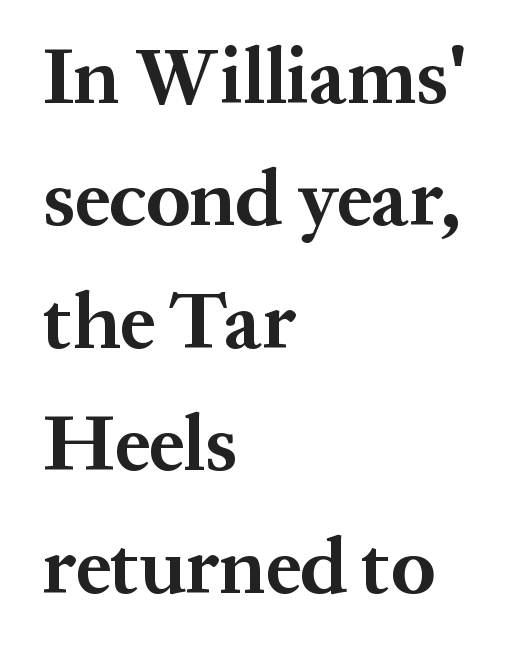
Students, this is bold: see how much ink each stroke carries. Looks like regular typesetting: each glyph gets only the width it needs. You could call the tracking neutral — neither tight nor loose. Descenders are the only things crossing below the line. These lines are set flush left with a ragged right edge.
